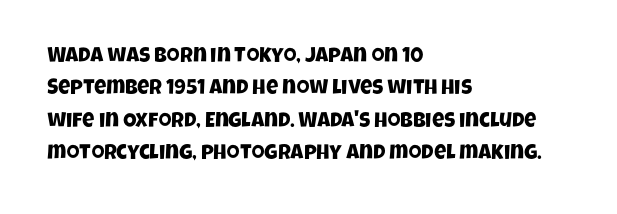
Type without underlining. Left-aligned paragraph, ragged on the right. Words appear dense and cohesive because spacing is normal. The rows are spaced the way most documents space them.
